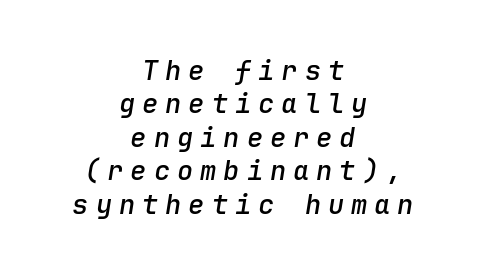
Slant detected: the letters are inclined. Observe the wide spacing: letters keep a clear distance from each other. Descenders hang freely into open space. These lines are centered, leaving both edges ragged. Is the type bold? Partly — it's a semibold, heavier than regular but not fully bold.
